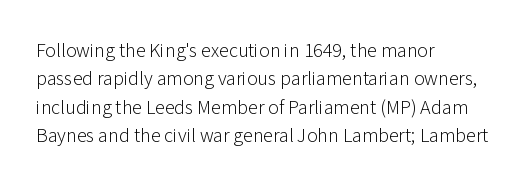
{"italic": "no", "bold": "no", "underline": "no", "align": "left", "line_spacing": "normal", "line_spacing_ratio": 1.42, "letter_spacing": "normal", "letter_spacing_em": 0.0, "glyph_px": 20}
